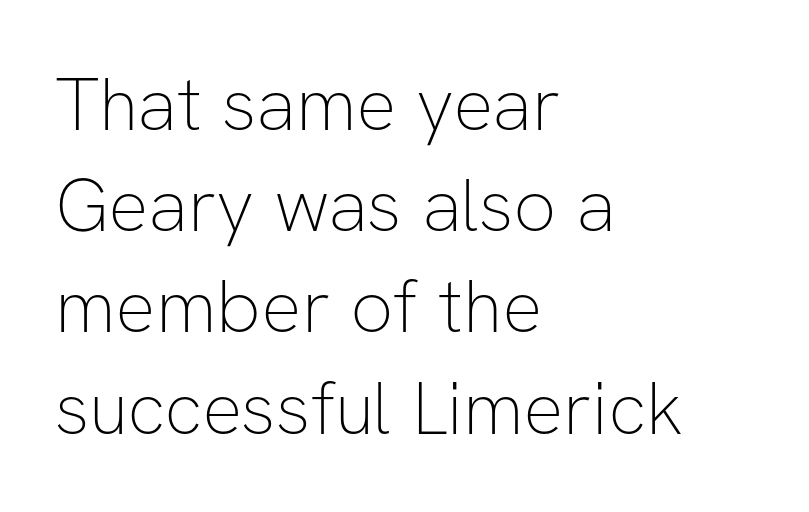
Q: Is the text bold? A: No.
Q: Is the text italic (slanted)? A: No, it is upright.
Q: Is the typeface a serif or a sans-serif typeface? A: Sans-serif.
Q: Is the text underlined? A: No.
Q: How is the paragraph aligned? A: Left-aligned.
Q: Is the spacing between letters normal or unusually wide? A: Normal.
Q: Is the spacing between lines tight, normal or loose? A: Normal.
Q: Width (condensed, normal, or wide)? A: Normal.
Q: Stroke contrast? A: Low.
Q: x-height? A: Medium.
Q: Monospaced? A: No.
